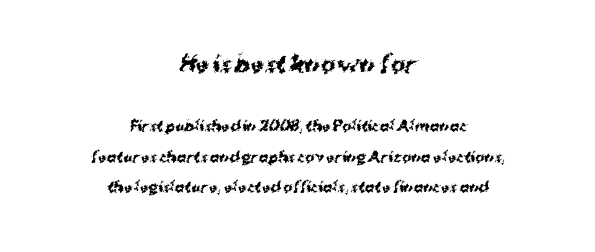
Q: Is the text bold? A: Yes.
Q: Is the text italic (slanted)? A: Yes.
Q: Is the text underlined? A: No.
Q: How is the paragraph aligned? A: Centered.
Q: Is the spacing between letters normal or unusually wide? A: Normal.
Q: Is the spacing between lines tight, normal or loose? A: Loose.
Q: Which block of text is set in a larger size, the first (top) or the second (bottom)? A: The first (top) one.
